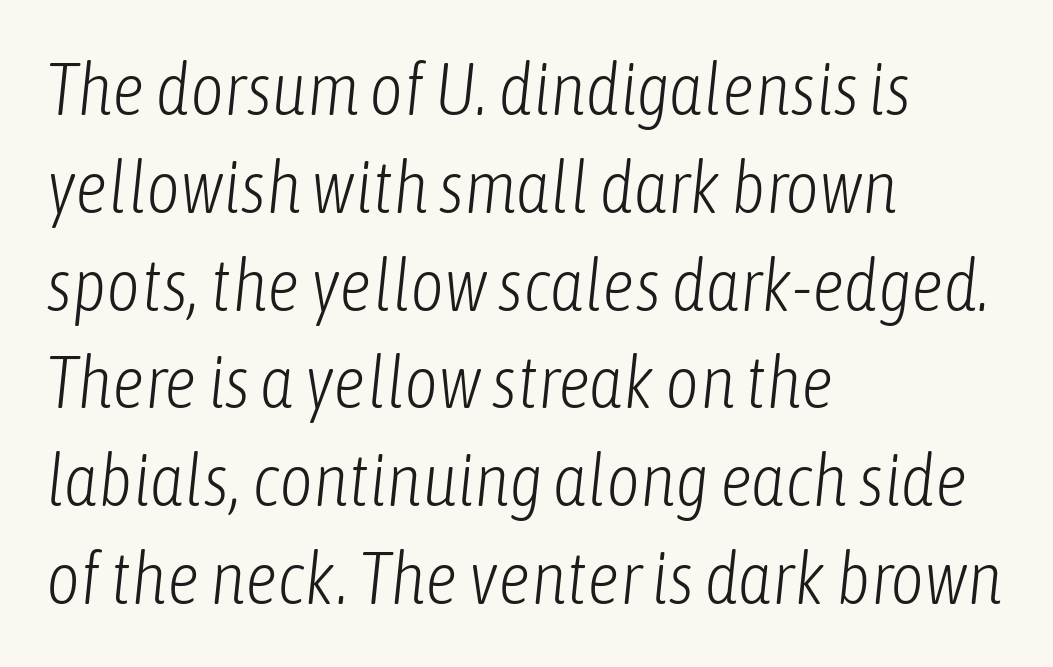
You could not count columns in this text — the font is proportionally spaced. A quiet, ordinary-to-light weight characterises the typeface. The face used here has a pronounced slope to its letters. These lines stack with their left ends in a neat column.
